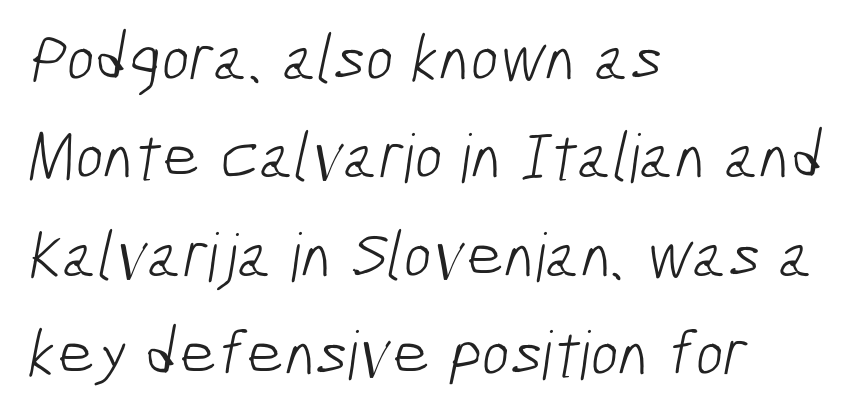
Nothing sits at the stroke ends, so this counts as sans-serif. Whoever set this chose a conventional vertical rhythm. Note the varied advance widths — an 'i' is clearly narrower than an 'm'. This sample uses plain, unmodified letter spacing. A bare baseline throughout the passage.
